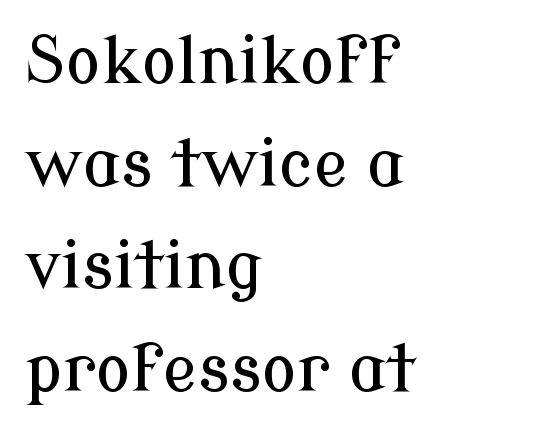
{"serif": "yes", "italic": "no", "width": "normal", "stroke_contrast": "low", "x_height": "medium", "monospaced": "no", "underline": "no", "align": "left", "line_spacing": "normal", "line_spacing_ratio": 1.58, "letter_spacing": "normal", "letter_spacing_em": 0.0, "glyph_px": 65}
